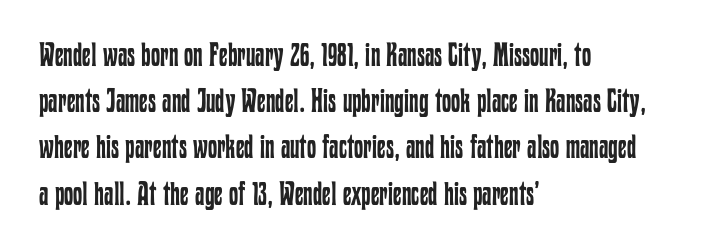
The image shows 33 px regular-weight, condensed type, upright; set left-aligned, normal line spacing (1.4x), normal letter spacing, not underlined; low stroke contrast and a medium x-height.
